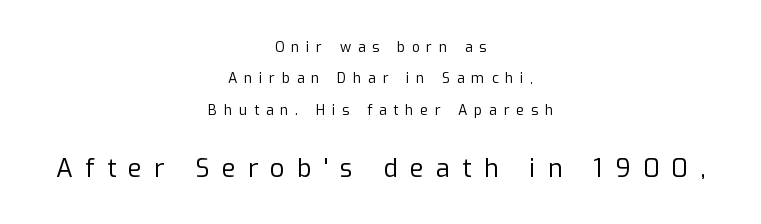
{"italic": "no", "bold": "no", "underline": "no", "align": "center", "line_spacing": "loose", "line_spacing_ratio": 2.24, "letter_spacing": "wide", "letter_spacing_em": 0.49, "larger_block": "second", "size_ratio": 1.79, "glyph_px": 25}
